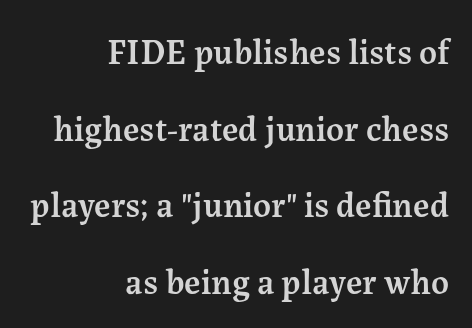
Q: Is the text bold? A: Semi-bold.
Q: Is the text italic (slanted)? A: No, it is upright.
Q: Is the typeface a serif or a sans-serif typeface? A: Serif.
Q: Is the text underlined? A: No.
Q: How is the paragraph aligned? A: Right-aligned.
Q: Is the spacing between letters normal or unusually wide? A: Normal.
Q: Is the spacing between lines tight, normal or loose? A: Loose.
Q: Width (condensed, normal, or wide)? A: Normal.
Q: Stroke contrast? A: Medium.
Q: x-height? A: Medium.
Q: Monospaced? A: No.
